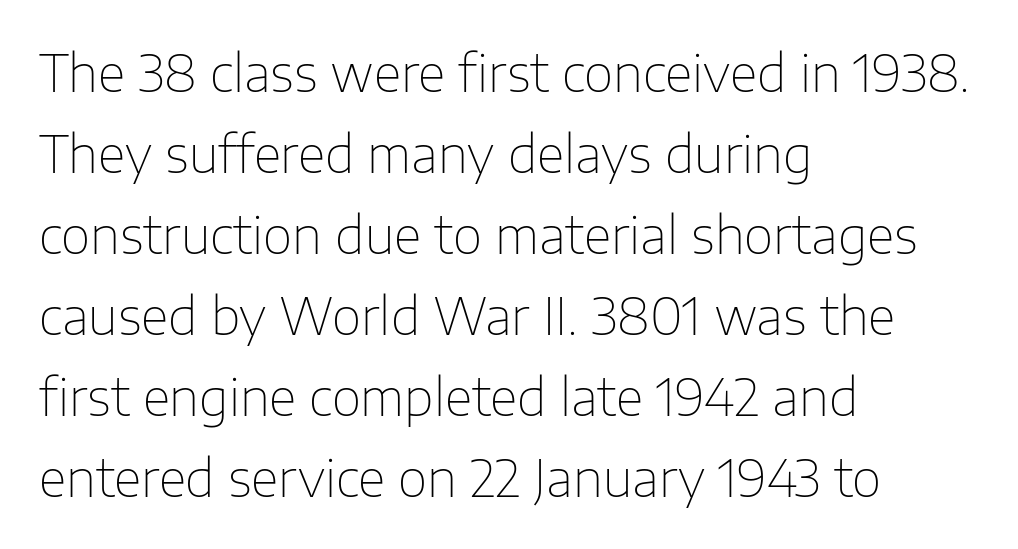
Q: Is the text bold? A: No.
Q: Is the text italic (slanted)? A: No, it is upright.
Q: Is the typeface a serif or a sans-serif typeface? A: Sans-serif.
Q: Is the text underlined? A: No.
Q: How is the paragraph aligned? A: Left-aligned.
Q: Is the spacing between letters normal or unusually wide? A: Normal.
Q: Is the spacing between lines tight, normal or loose? A: Normal.
Q: Width (condensed, normal, or wide)? A: Normal.
Q: Stroke contrast? A: Low.
Q: x-height? A: Medium.
Q: Monospaced? A: No.
